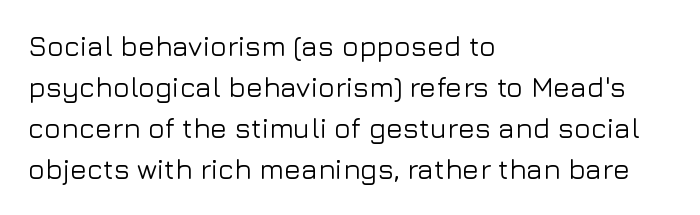
Q: Is the text italic (slanted)? A: No, it is upright.
Q: Is the typeface a serif or a sans-serif typeface? A: Sans-serif.
Q: Is the text underlined? A: No.
Q: How is the paragraph aligned? A: Left-aligned.
Q: Is the spacing between letters normal or unusually wide? A: Normal.
Q: Is the spacing between lines tight, normal or loose? A: Normal.
Q: Width (condensed, normal, or wide)? A: Normal.
Q: Stroke contrast? A: Low.
Q: x-height? A: Medium.
Q: Monospaced? A: No.
